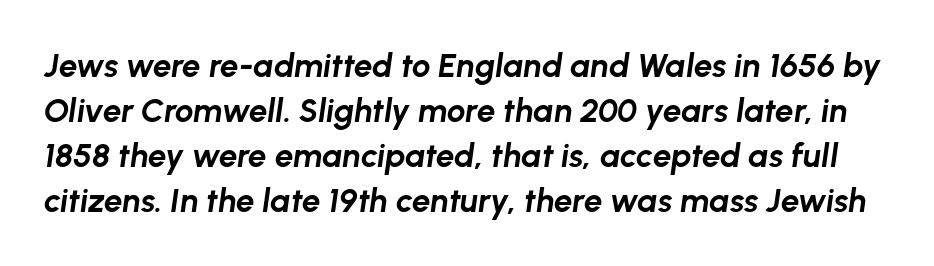
{"italic": "yes", "lean": "right", "slant_degrees": 8, "bold": "yes", "weight": "bold", "width": "normal", "stroke_contrast": "low", "x_height": "medium", "monospaced": "no", "underline": "no", "line_spacing": "normal", "line_spacing_ratio": 1.36, "letter_spacing": "normal", "letter_spacing_em": 0.0, "glyph_px": 33}
